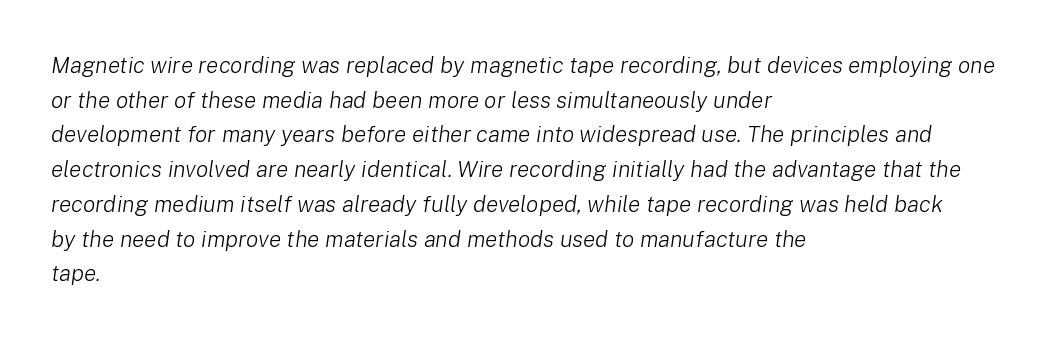
The image shows 23 px text type, italic (leaning right); set left-aligned, normal line spacing (1.51x), normal letter spacing, not underlined.
